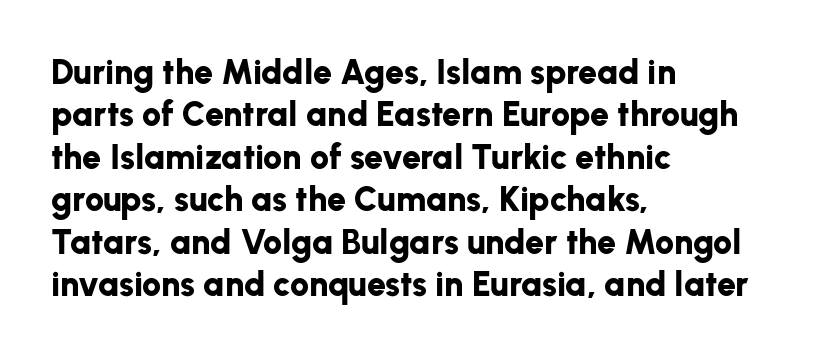
In terms of leading, this rendering sits right in the middle. Each line starts at the same left margin while the right side varies. This is the regular roman posture of the typeface. This is heavy type, rendered in bold. Unmarked baselines from the first word to the last.
